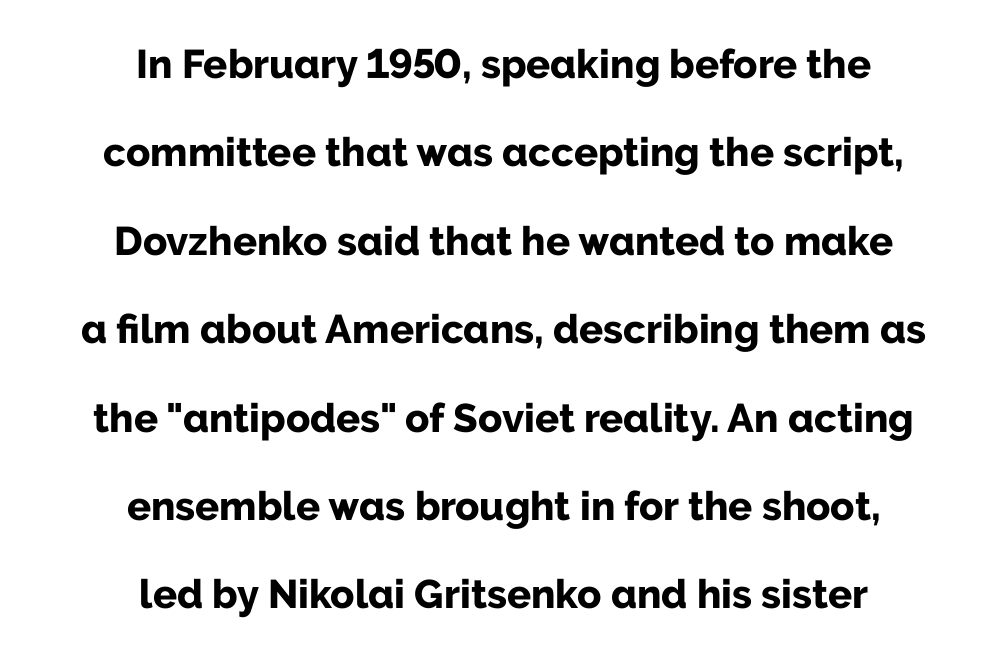
{"serif": "no", "italic": "no", "bold": "yes", "weight": "bold", "width": "normal", "stroke_contrast": "low", "x_height": "medium", "monospaced": "no", "underline": "no", "align": "center", "line_spacing": "loose", "line_spacing_ratio": 2.21, "letter_spacing": "normal", "letter_spacing_em": 0.0, "glyph_px": 40}
